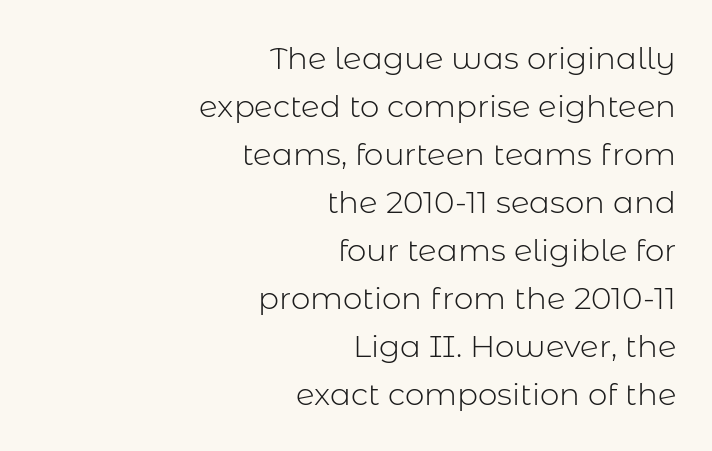
The image shows 31 px light sans-serif type, upright; set right-aligned, normal line spacing (1.55x), normal letter spacing, not underlined; low stroke contrast and a medium x-height.
